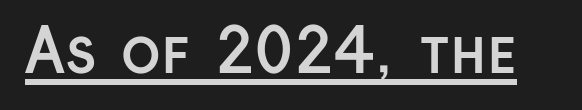
{"serif": "no", "italic": "no", "bold": "yes", "weight": "semibold", "width": "normal", "stroke_contrast": "low", "x_height": "medium", "monospaced": "no", "underline": "yes", "letter_spacing": "normal", "letter_spacing_em": 0.0, "glyph_px": 60}
